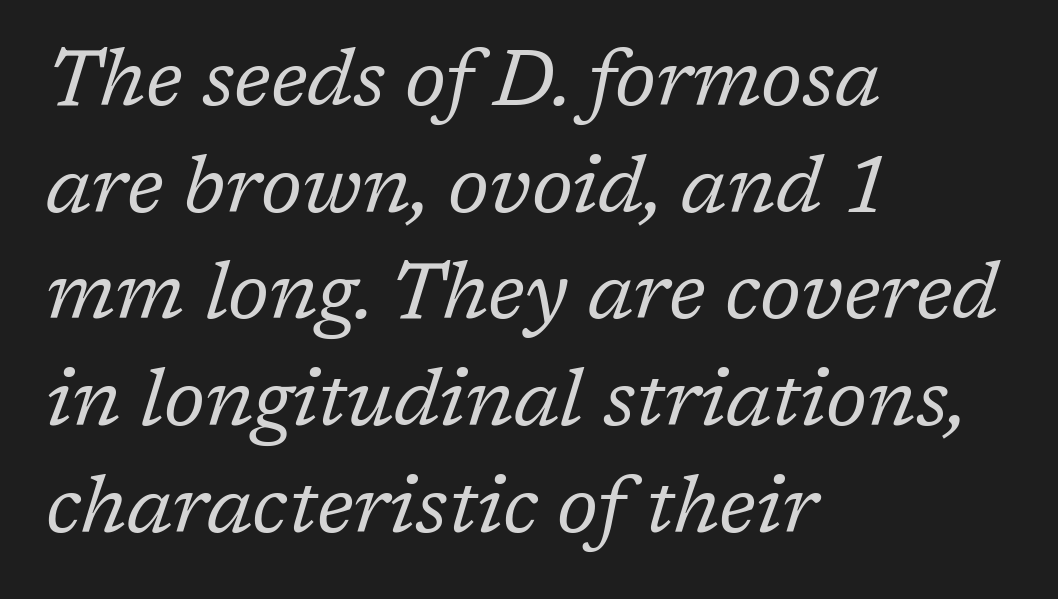
{"serif": "yes", "italic": "yes", "lean": "right", "slant_degrees": 17, "bold": "no", "weight": "regular", "width": "normal", "stroke_contrast": "low", "x_height": "medium", "monospaced": "no", "underline": "no", "align": "left", "line_spacing": "normal", "line_spacing_ratio": 1.35, "letter_spacing": "normal", "letter_spacing_em": 0.0, "glyph_px": 79}
